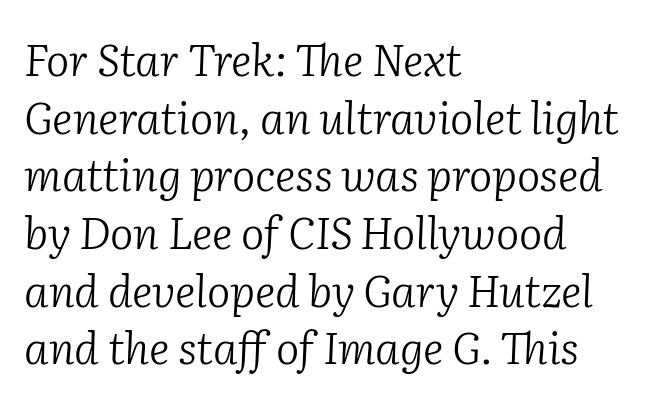
Regarding serifs, this sample has them. Short note: letters normally spaced. Descenders hang freely into open space. Characters are canted at an angle relative to the baseline's perpendicular.
